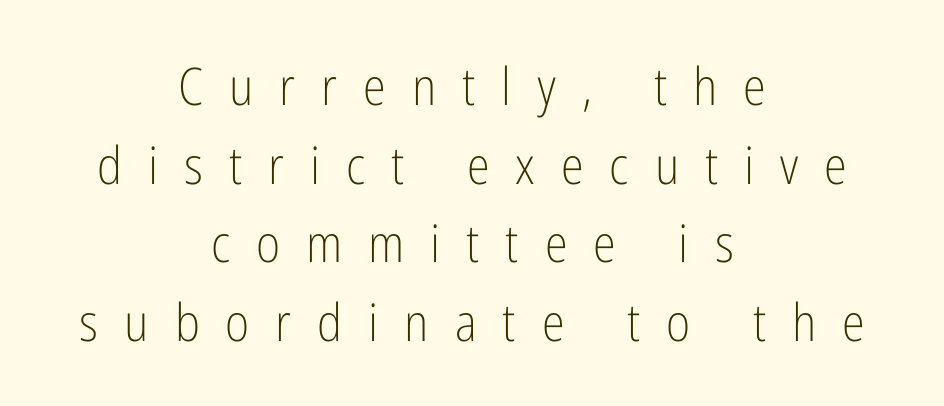
{"serif": "no", "italic": "no", "bold": "no", "weight": "light", "width": "condensed", "stroke_contrast": "low", "x_height": "medium", "monospaced": "no", "underline": "no", "align": "center", "line_spacing": "normal", "line_spacing_ratio": 1.51, "letter_spacing": "wide", "letter_spacing_em": 0.5, "glyph_px": 52}
